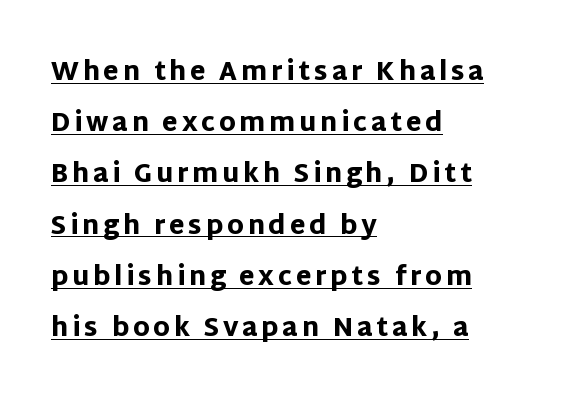
The image shows 25 px bold type, upright; set left-aligned, loose line spacing (2.05x), underlined.
